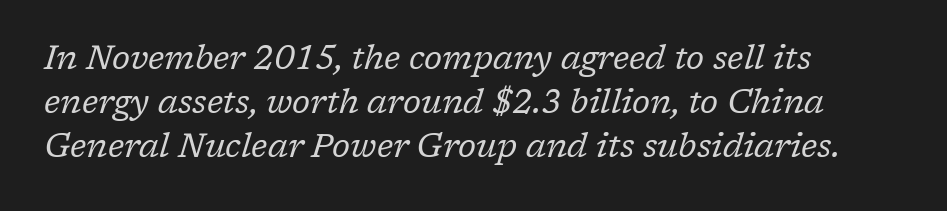
Q: Is the text bold? A: No.
Q: Is the text italic (slanted)? A: Yes, it leans right by about 17 degrees.
Q: Is the typeface a serif or a sans-serif typeface? A: Serif.
Q: Is the text underlined? A: No.
Q: How is the paragraph aligned? A: Left-aligned.
Q: Is the spacing between letters normal or unusually wide? A: Normal.
Q: Is the spacing between lines tight, normal or loose? A: Normal.
Q: Width (condensed, normal, or wide)? A: Normal.
Q: Stroke contrast? A: Low.
Q: x-height? A: Medium.
Q: Monospaced? A: No.
